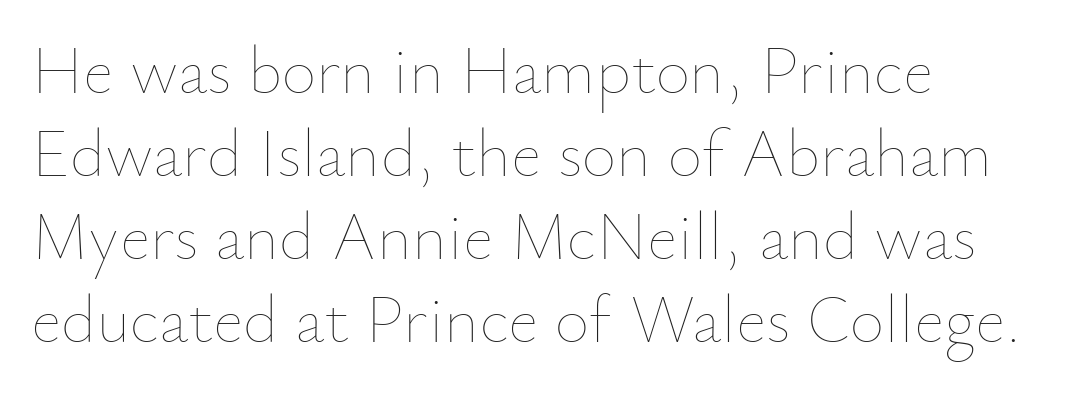
{"italic": "no", "bold": "no", "weight": "thin", "width": "normal", "stroke_contrast": "low", "x_height": "small", "monospaced": "no", "underline": "no", "align": "left", "line_spacing_ratio": 1.24, "letter_spacing": "normal", "letter_spacing_em": 0.0, "glyph_px": 67}
